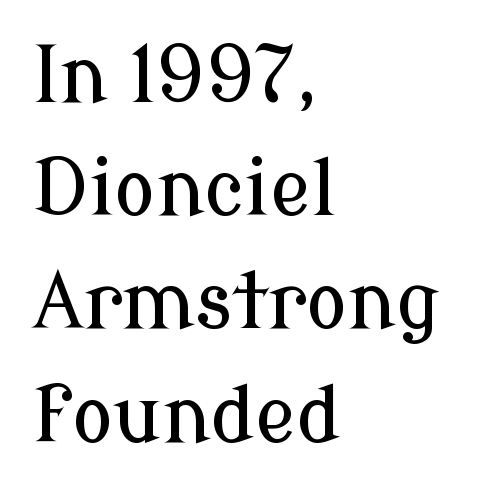
{"serif": "yes", "italic": "no", "width": "normal", "stroke_contrast": "low", "x_height": "medium", "monospaced": "no", "underline": "no", "align": "left", "line_spacing": "normal", "line_spacing_ratio": 1.47, "letter_spacing": "normal", "letter_spacing_em": 0.0, "glyph_px": 77}
